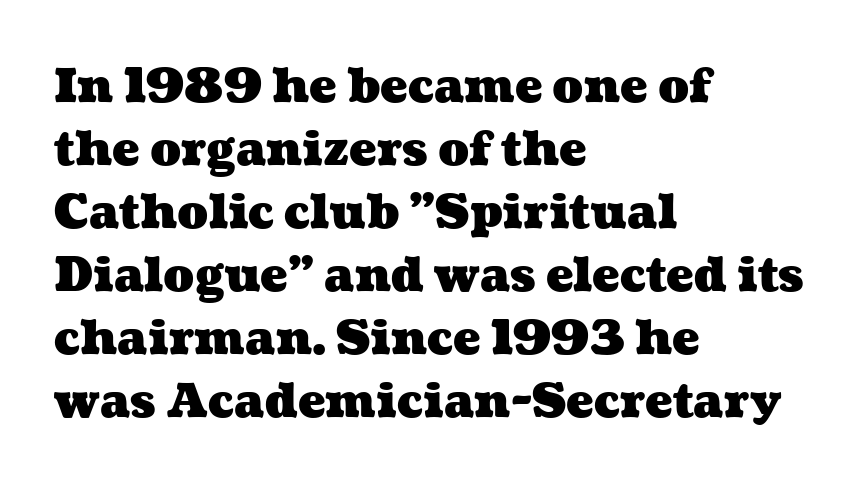
The image shows 46 px heavy, wide type; set left-aligned, normal line spacing (1.37x), normal letter spacing, not underlined; medium stroke contrast and a medium x-height.
